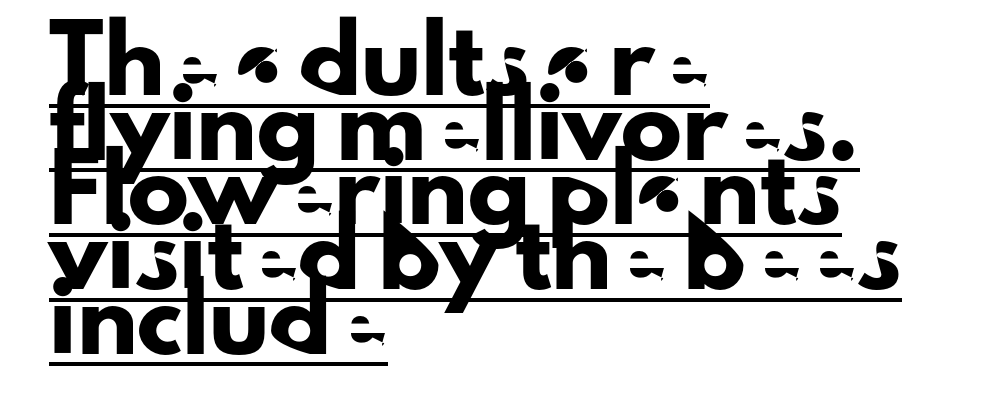
The image shows 61 px sans-serif type, upright; set left-aligned, tight line spacing (1.06x), normal letter spacing, underlined; low stroke contrast and a small x-height.
